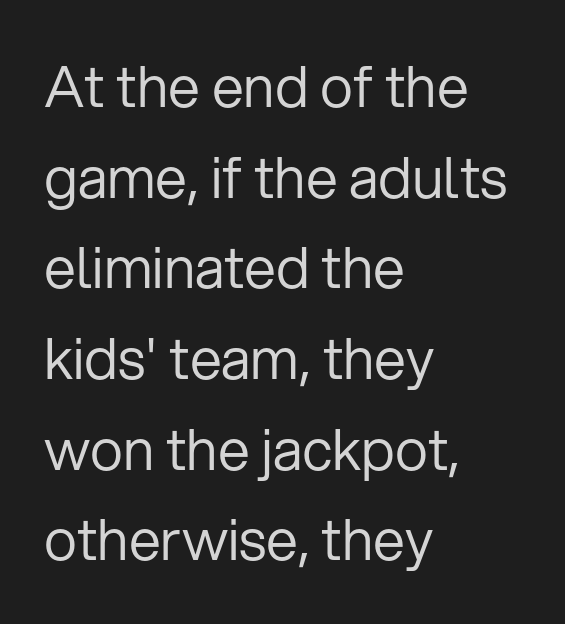
Q: Is the text bold? A: No.
Q: Is the text italic (slanted)? A: No, it is upright.
Q: Is the typeface a serif or a sans-serif typeface? A: Sans-serif.
Q: Is the text underlined? A: No.
Q: How is the paragraph aligned? A: Left-aligned.
Q: Is the spacing between letters normal or unusually wide? A: Normal.
Q: Is the spacing between lines tight, normal or loose? A: Normal.
Q: Width (condensed, normal, or wide)? A: Normal.
Q: Stroke contrast? A: Low.
Q: x-height? A: Medium.
Q: Monospaced? A: No.
